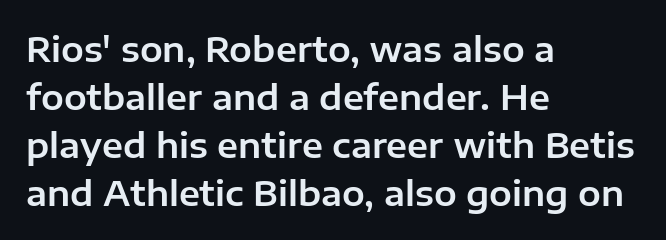
{"serif": "no", "italic": "no", "width": "normal", "stroke_contrast": "low", "x_height": "medium", "monospaced": "no", "underline": "no", "align": "left", "line_spacing": "normal", "line_spacing_ratio": 1.41, "letter_spacing": "normal", "letter_spacing_em": 0.0, "glyph_px": 34}
